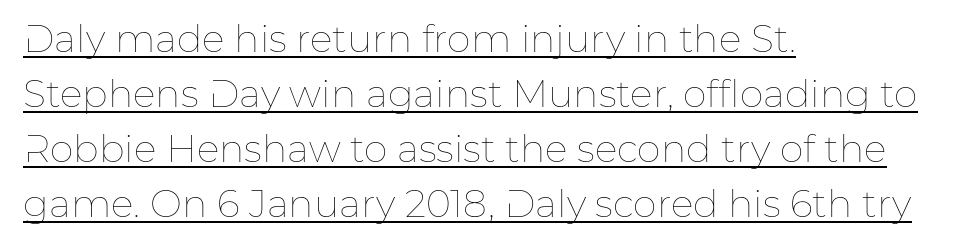
The image shows 38 px thin type, upright; set left-aligned, normal line spacing (1.45x), normal letter spacing, underlined; low stroke contrast and a medium x-height.
